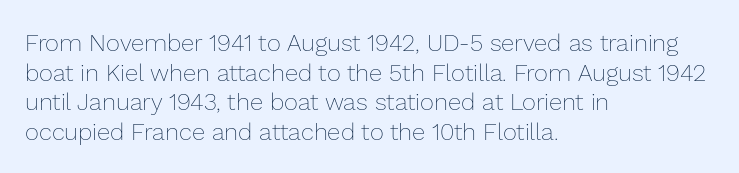
Q: Is the text bold? A: No.
Q: Is the text italic (slanted)? A: No, it is upright.
Q: Is the text underlined? A: No.
Q: How is the paragraph aligned? A: Left-aligned.
Q: Is the spacing between letters normal or unusually wide? A: Normal.
